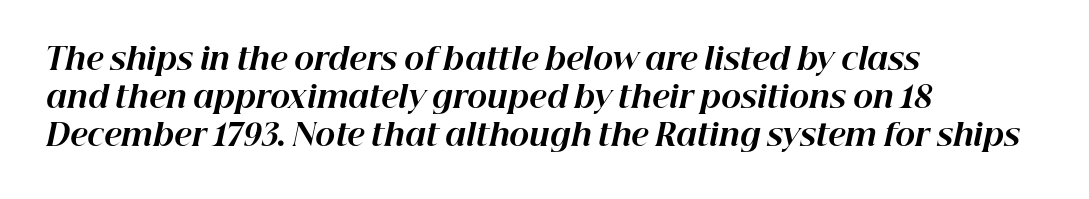
A normal amount of white space separates one row of letters from the next. The typesetter chose a ragged-right arrangement here. These lines are rendered in a variable-pitch font. Slant detected: the letters are inclined. Underlining? Definitely not there.
